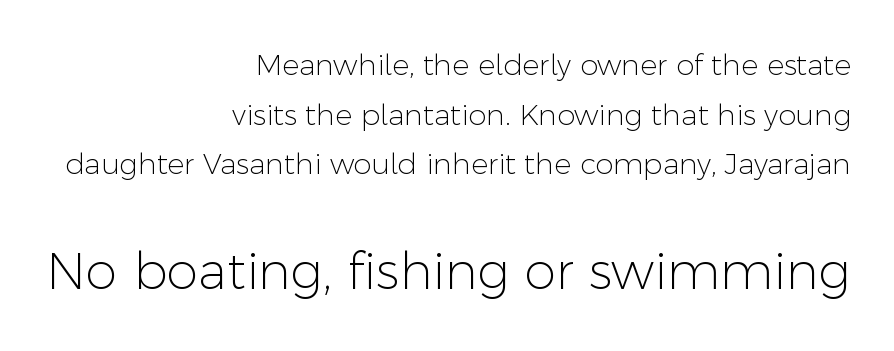
The horizontal fit of the characters is conventional and even. Posture: straight, roman, zero tilt. Small over large — that's the arrangement of the two blocks here. Horizontal alignment here is rightward, an uncommon choice for prose.
